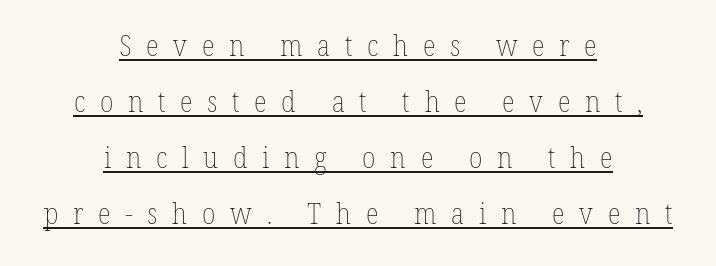
The image shows 30 px thin, condensed type, upright; set centered, line spacing 1.87x, unusually wide letter spacing (+0.49 em), underlined; low stroke contrast and a medium x-height.
